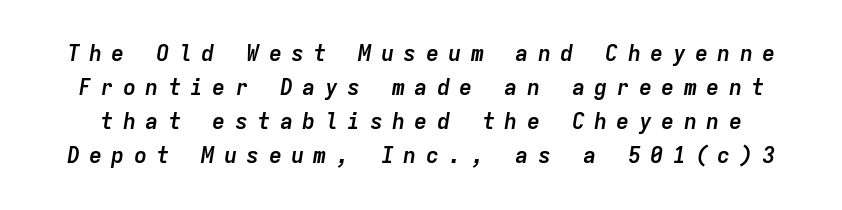
Q: Is the text bold? A: Yes.
Q: Is the text italic (slanted)? A: Yes, it leans right by about 9 degrees.
Q: Is the text underlined? A: No.
Q: Is the spacing between letters normal or unusually wide? A: Unusually wide.
Q: Is the spacing between lines tight, normal or loose? A: Normal.
